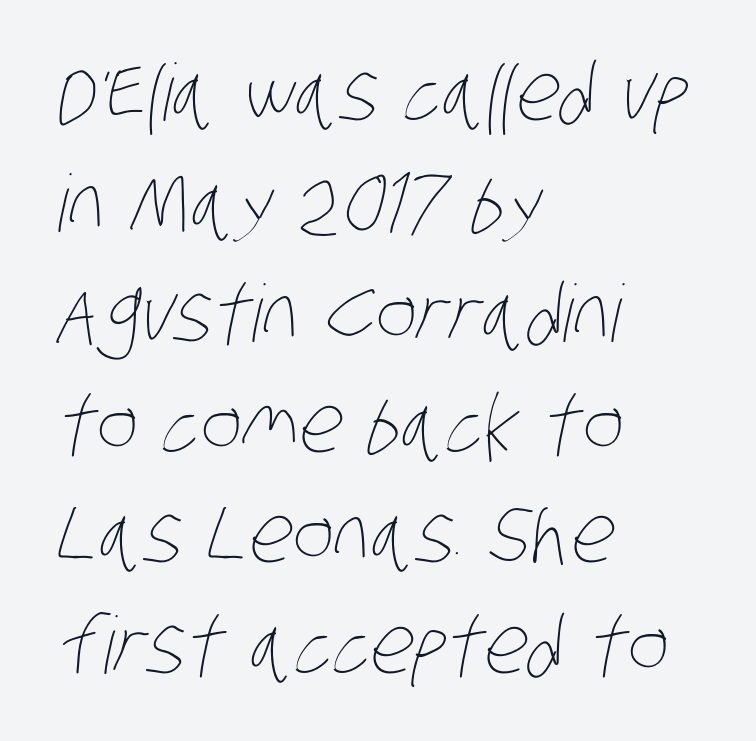
{"bold": "no", "weight": "thin", "width": "condensed", "stroke_contrast": "low", "x_height": "large", "monospaced": "no", "underline": "no", "align": "left", "line_spacing": "normal", "line_spacing_ratio": 1.4, "letter_spacing": "normal", "letter_spacing_em": 0.0, "glyph_px": 79}
